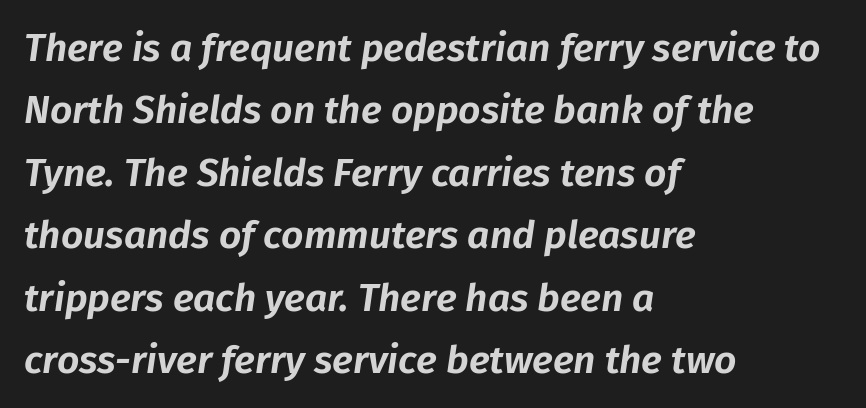
The image shows 39 px text type, italic (leaning right); set left-aligned, normal line spacing (1.6x), normal letter spacing, not underlined; low stroke contrast and a medium x-height.
